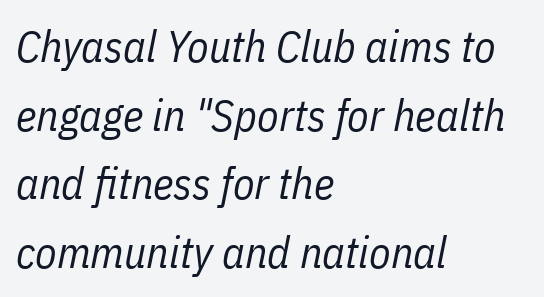
{"italic": "yes", "lean": "right", "slant_degrees": 11, "bold": "no", "weight": "regular", "width": "condensed", "stroke_contrast": "low", "x_height": "medium", "monospaced": "no", "underline": "no", "align": "left", "line_spacing": "normal", "line_spacing_ratio": 1.56, "letter_spacing": "normal", "letter_spacing_em": 0.0, "glyph_px": 44}
